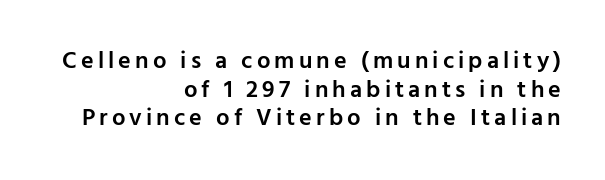
The lettering stays uniformly vertical, giving the passage a roman look. The typesetter chose a ragged-left arrangement here. The specimen omits any rule beneath the text block's lines. Students, this is semibold: more ink than regular, less than bold.
